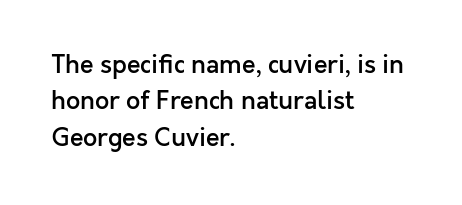
The image shows 25 px text type, upright; set left-aligned, normal line spacing (1.46x), normal letter spacing, not underlined.
